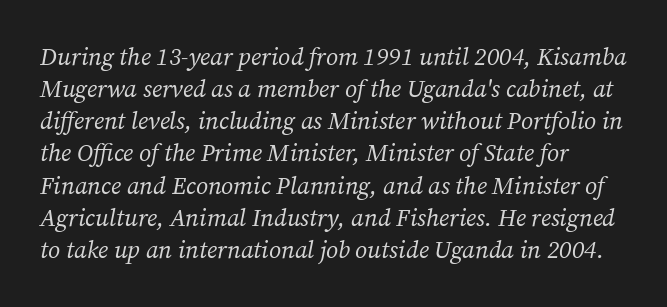
Ink coverage per letter is moderate at most. Check under the words: just untouched page. Successive baselines arrive at the customary interval. Nothing unusual about the tracking: characters are spaced as the font intends. The letters are slanted; this is an italic face.
